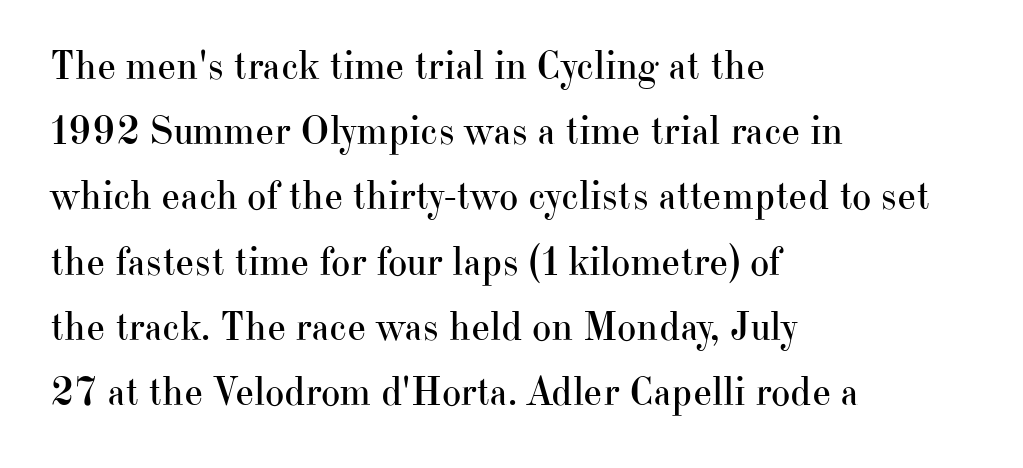
{"serif": "yes", "italic": "no", "bold": "no", "weight": "regular", "width": "normal", "stroke_contrast": "high", "x_height": "small", "monospaced": "no", "underline": "no", "align": "left", "line_spacing": "normal", "line_spacing_ratio": 1.59, "letter_spacing": "normal", "letter_spacing_em": 0.0, "glyph_px": 41}
